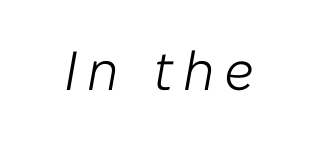
Descenders hang freely into open space. The text carries the slant typical of an italic or oblique font. No letter is thick-stroked: the sample isn't bold. Varying glyph widths throughout — classic text-font behaviour.
